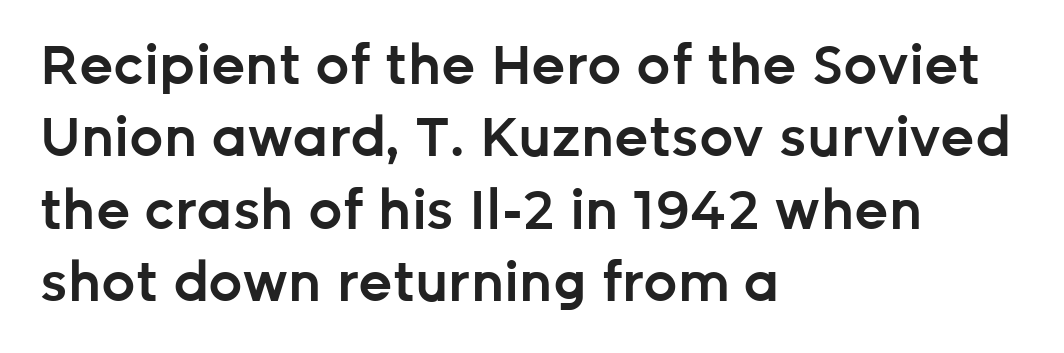
{"serif": "no", "italic": "no", "bold": "semi", "weight": "semibold", "width": "normal", "stroke_contrast": "low", "x_height": "medium", "monospaced": "no", "underline": "no", "align": "left", "line_spacing": "normal", "line_spacing_ratio": 1.34, "letter_spacing": "normal", "letter_spacing_em": 0.0, "glyph_px": 54}
